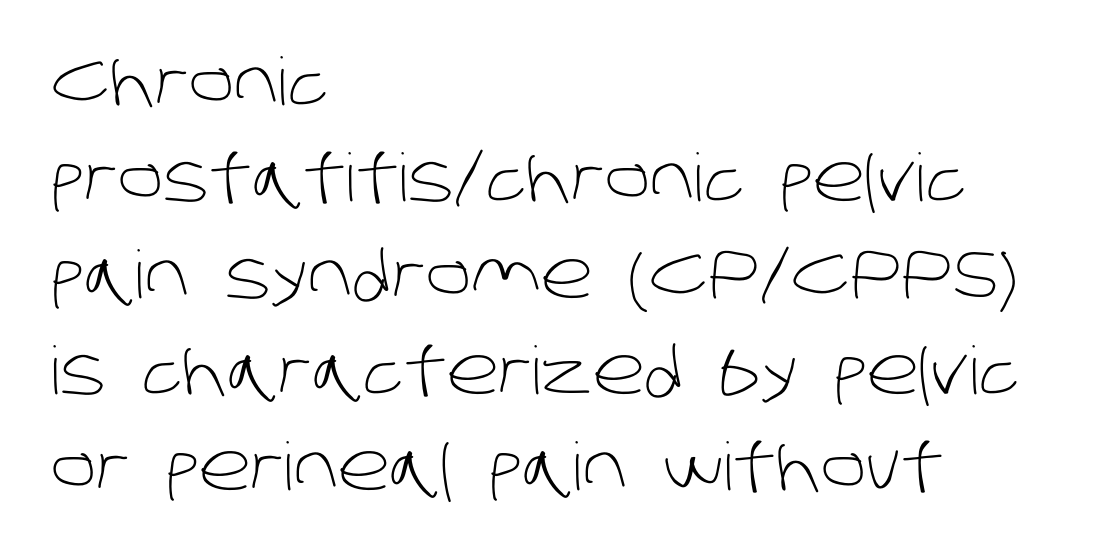
The image shows 66 px light sans-serif type; set left-aligned, normal line spacing (1.46x), normal letter spacing, not underlined; low stroke contrast and a large x-height.
